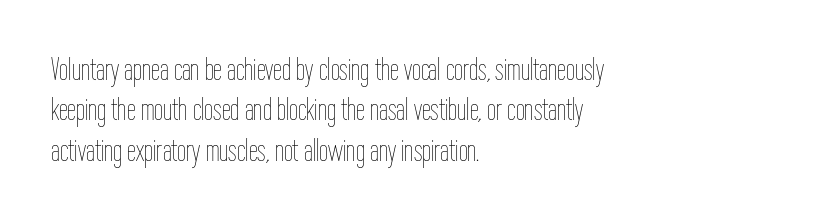
Q: Is the text bold? A: No.
Q: Is the text italic (slanted)? A: No, it is upright.
Q: Is the text underlined? A: No.
Q: How is the paragraph aligned? A: Left-aligned.
Q: Is the spacing between letters normal or unusually wide? A: Normal.
Q: Is the spacing between lines tight, normal or loose? A: Normal.
Q: Width (condensed, normal, or wide)? A: Condensed.
Q: Stroke contrast? A: Low.
Q: x-height? A: Medium.
Q: Monospaced? A: No.
